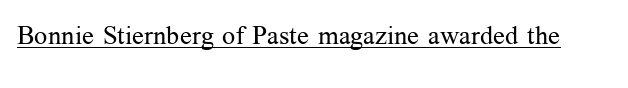
Short note: letters normally spaced. Is this a heavy cut? Hardly; it is regular or lighter. This sample uses an upright cut, with every glyph sitting square on the baseline. Is there an underline? Yes — a line sits under the letters.
